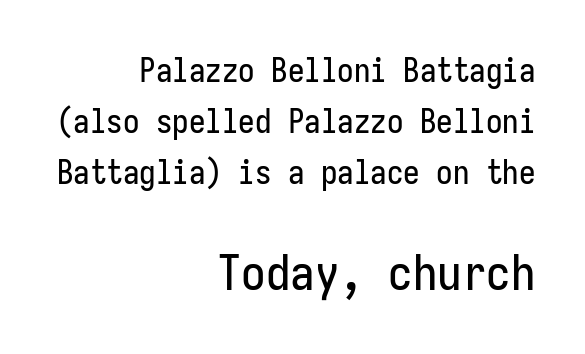
Q: Is the text italic (slanted)? A: No, it is upright.
Q: Is the typeface a serif or a sans-serif typeface? A: Sans-serif.
Q: Is the text underlined? A: No.
Q: How is the paragraph aligned? A: Right-aligned.
Q: Is the spacing between letters normal or unusually wide? A: Normal.
Q: Is the spacing between lines tight, normal or loose? A: Normal.
Q: Which block of text is set in a larger size, the first (top) or the second (bottom)? A: The second (bottom) one.
Q: Width (condensed, normal, or wide)? A: Condensed.
Q: Stroke contrast? A: Low.
Q: x-height? A: Medium.
Q: Monospaced? A: Yes.
